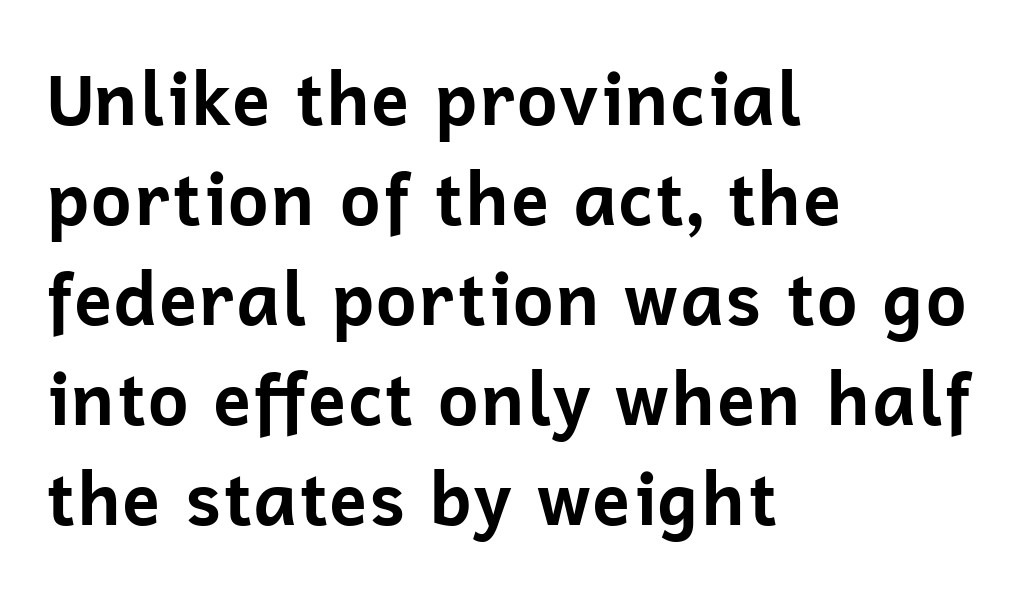
The image shows 71 px bold sans-serif type, upright; set left-aligned, normal line spacing (1.41x), normal letter spacing, not underlined; low stroke contrast and a medium x-height.
